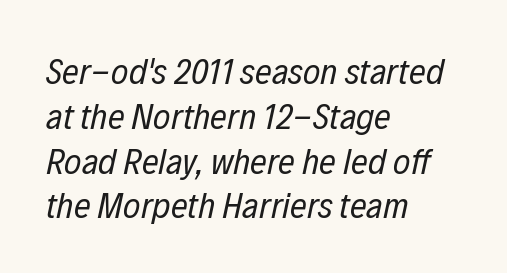
Q: Is the text bold? A: No.
Q: Is the text italic (slanted)? A: Yes, it leans right by about 12 degrees.
Q: Is the text underlined? A: No.
Q: How is the paragraph aligned? A: Left-aligned.
Q: Is the spacing between letters normal or unusually wide? A: Normal.
Q: Width (condensed, normal, or wide)? A: Condensed.
Q: Stroke contrast? A: Low.
Q: x-height? A: Medium.
Q: Monospaced? A: No.
